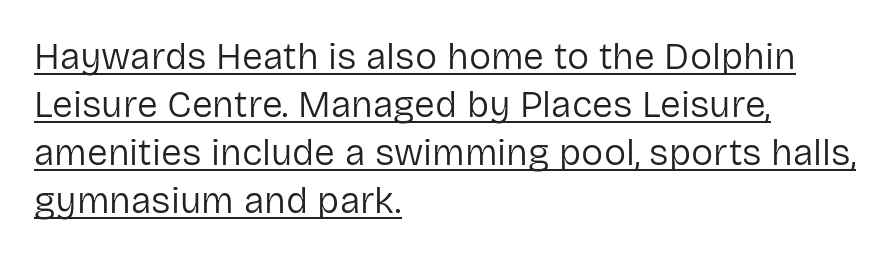
The letters advance in unequal steps, a hallmark of proportional type. Decoration check: the copy is underlined. The lines in this sample share a left origin and differ only in where they stop. The type is set solid horizontally, with unmodified tracking.
